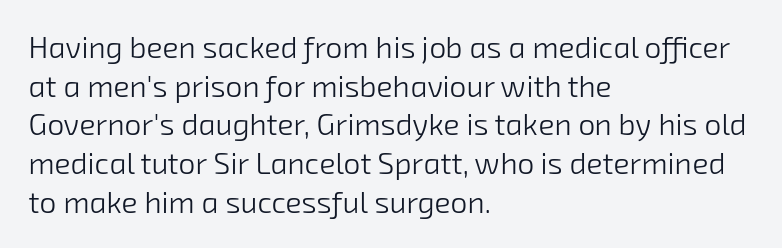
This block has exactly the height ordinary leading produces. Horizontal alignment here is leftward, the default for most running prose. Stems here are at most as thick as an everyday book face. Each letter keeps its own natural width here, so spacing adapts to shape. You could call the tracking neutral — neither tight nor loose.
